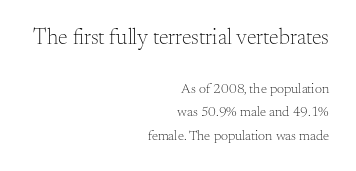
The image shows 22 px text type, upright; set right-aligned, normal line spacing (1.68x), normal letter spacing, not underlined; the first (top) block is 1.57x larger.
